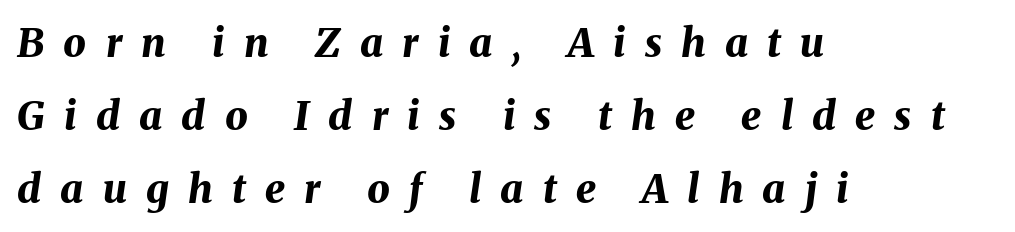
Q: Is the text bold? A: Yes.
Q: Is the text italic (slanted)? A: Yes, it leans right by about 8 degrees.
Q: Is the text underlined? A: No.
Q: How is the paragraph aligned? A: Left-aligned.
Q: Is the spacing between letters normal or unusually wide? A: Unusually wide.
Q: Width (condensed, normal, or wide)? A: Normal.
Q: Stroke contrast? A: Medium.
Q: x-height? A: Medium.
Q: Monospaced? A: No.
